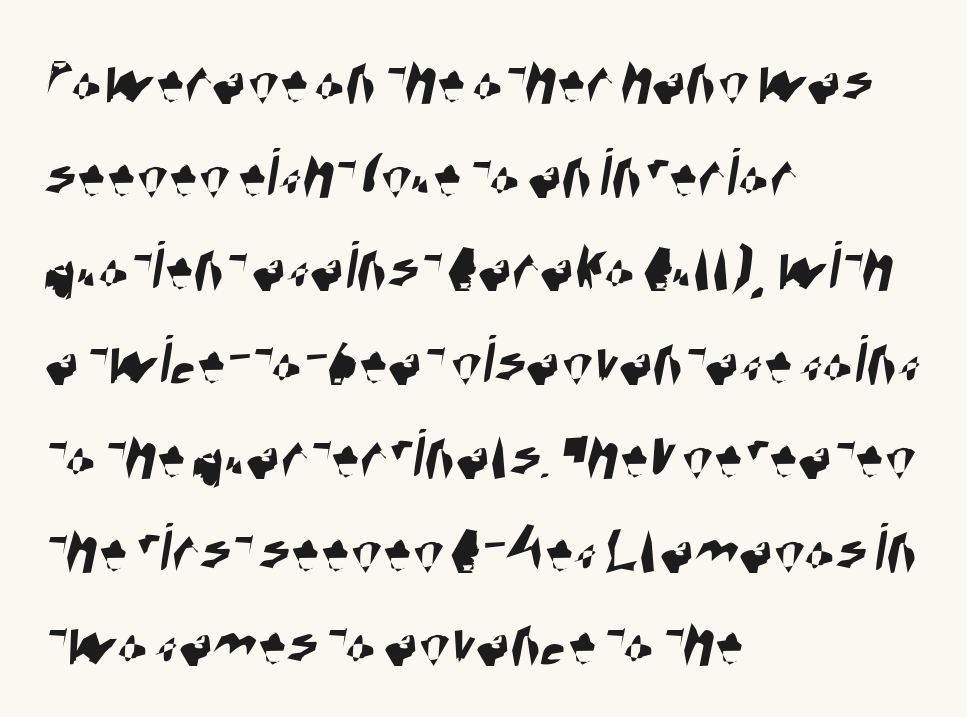
The image shows 71 px condensed sans-serif type; set left-aligned, normal line spacing (1.32x), normal letter spacing, not underlined; high stroke contrast and a large x-height.
